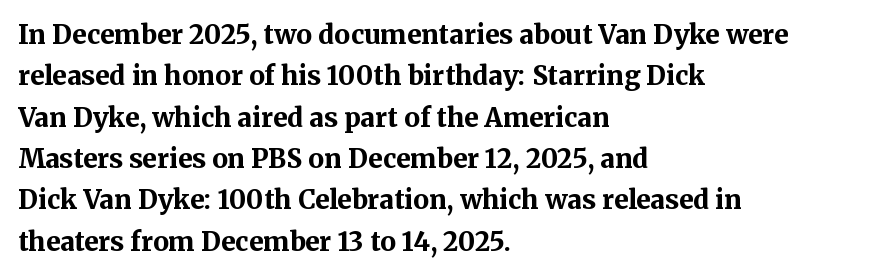
{"italic": "no", "bold": "yes", "underline": "no", "align": "left", "line_spacing": "normal", "line_spacing_ratio": 1.59, "letter_spacing": "normal", "letter_spacing_em": 0.0, "glyph_px": 26}
